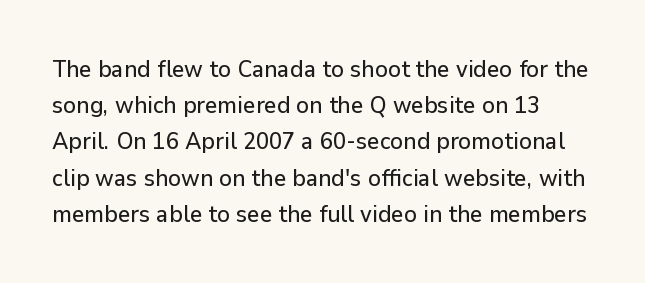
{"italic": "no", "underline": "no", "line_spacing": "normal", "line_spacing_ratio": 1.51, "letter_spacing": "normal", "letter_spacing_em": 0.0, "glyph_px": 24}
